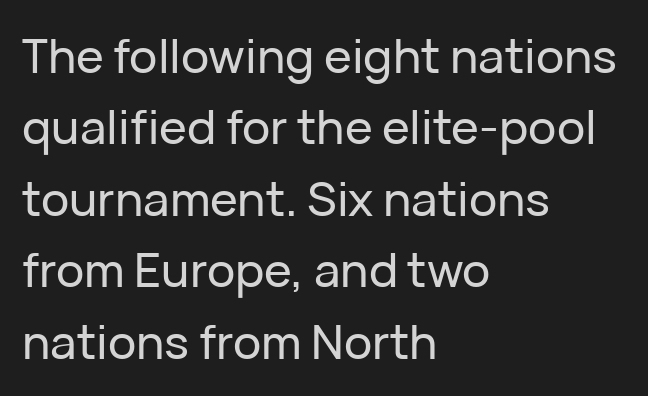
Q: Is the text italic (slanted)? A: No, it is upright.
Q: Is the typeface a serif or a sans-serif typeface? A: Sans-serif.
Q: Is the text underlined? A: No.
Q: How is the paragraph aligned? A: Left-aligned.
Q: Is the spacing between letters normal or unusually wide? A: Normal.
Q: Is the spacing between lines tight, normal or loose? A: Normal.
Q: Width (condensed, normal, or wide)? A: Normal.
Q: Stroke contrast? A: Low.
Q: x-height? A: Medium.
Q: Monospaced? A: No.
